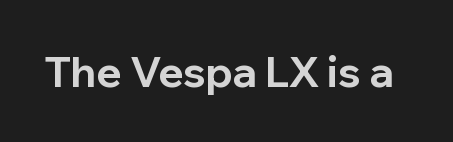
The image shows 42 px bold sans-serif type, upright; set normal letter spacing, not underlined; low stroke contrast and a medium x-height.
